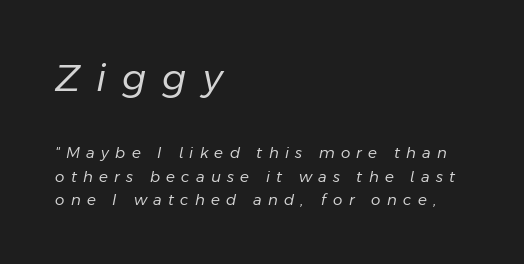
The image shows 38 px regular-weight type, italic (leaning right); set left-aligned, normal line spacing (1.55x), unusually wide letter spacing (+0.42 em), not underlined; the first (top) block is 2.53x larger; low stroke contrast and a medium x-height.
